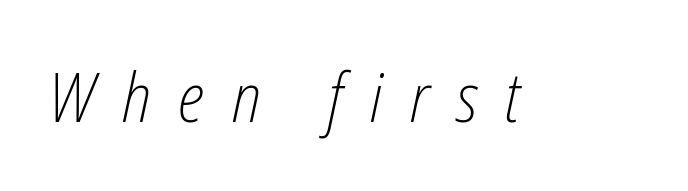
{"italic": "yes", "lean": "right", "slant_degrees": 12, "bold": "no", "weight": "light", "width": "condensed", "stroke_contrast": "low", "x_height": "medium", "monospaced": "no", "underline": "no", "letter_spacing": "wide", "letter_spacing_em": 0.4, "glyph_px": 68}
